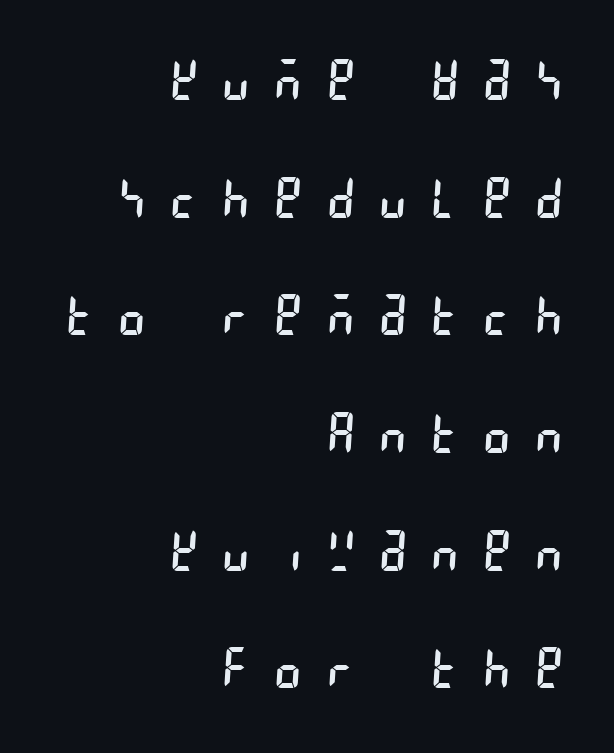
The image shows 55 px regular-weight, condensed sans-serif type; set right-aligned, loose line spacing (2.14x), unusually wide letter spacing (+0.48 em), not underlined; low stroke contrast and a large x-height.
